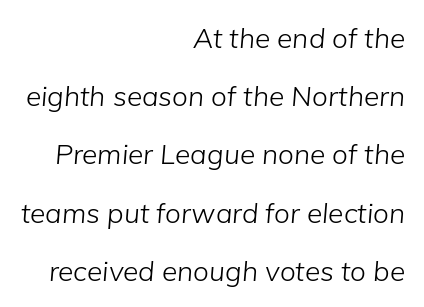
Widely set lines give the paragraph a tall, airy silhouette. A typesetter would call this proportional, since set widths differ per character. This sample is right-justified, so line beginnings fall wherever the words allow. Any mark beneath the type? The region is blank. The passage shown has conventional tracking throughout. Bold? No — there's no thickening of the strokes.
